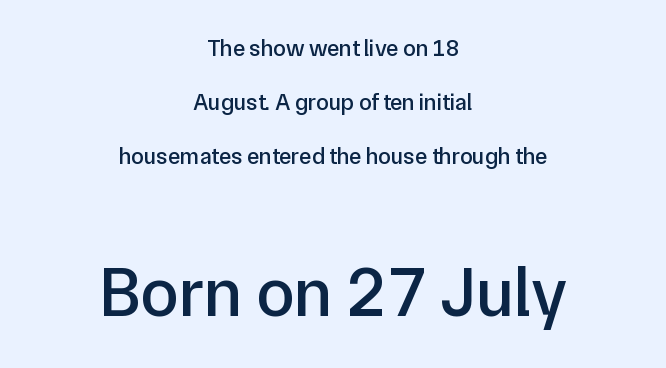
Q: Is the text italic (slanted)? A: No, it is upright.
Q: Is the typeface a serif or a sans-serif typeface? A: Sans-serif.
Q: Is the text underlined? A: No.
Q: How is the paragraph aligned? A: Centered.
Q: Is the spacing between letters normal or unusually wide? A: Normal.
Q: Is the spacing between lines tight, normal or loose? A: Loose.
Q: Which block of text is set in a larger size, the first (top) or the second (bottom)? A: The second (bottom) one.
Q: Width (condensed, normal, or wide)? A: Normal.
Q: Stroke contrast? A: Low.
Q: x-height? A: Medium.
Q: Monospaced? A: No.
